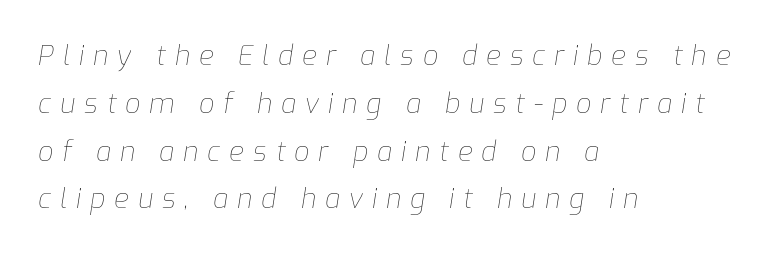
{"italic": "yes", "lean": "right", "slant_degrees": 9, "bold": "no", "underline": "no", "align": "left", "line_spacing_ratio": 1.77, "letter_spacing": "wide", "letter_spacing_em": 0.33, "glyph_px": 27}
